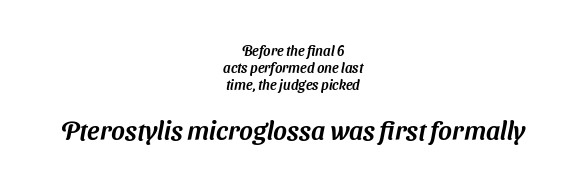
Horizontal alignment here is central, giving a formal, balanced look. The following chunk of copy outweighs the initial chunk in type size. Letter spacing: default. Any mark beneath the type? The region is blank.
